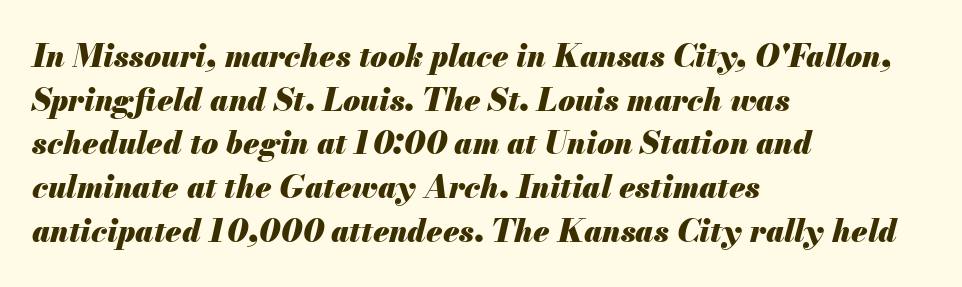
Q: Is the text bold? A: Yes.
Q: Is the text italic (slanted)? A: Yes, it leans right by about 13 degrees.
Q: Is the text underlined? A: No.
Q: How is the paragraph aligned? A: Left-aligned.
Q: Is the spacing between letters normal or unusually wide? A: Normal.
Q: Is the spacing between lines tight, normal or loose? A: Normal.
Q: Width (condensed, normal, or wide)? A: Normal.
Q: Stroke contrast? A: Medium.
Q: x-height? A: Small.
Q: Monospaced? A: No.
